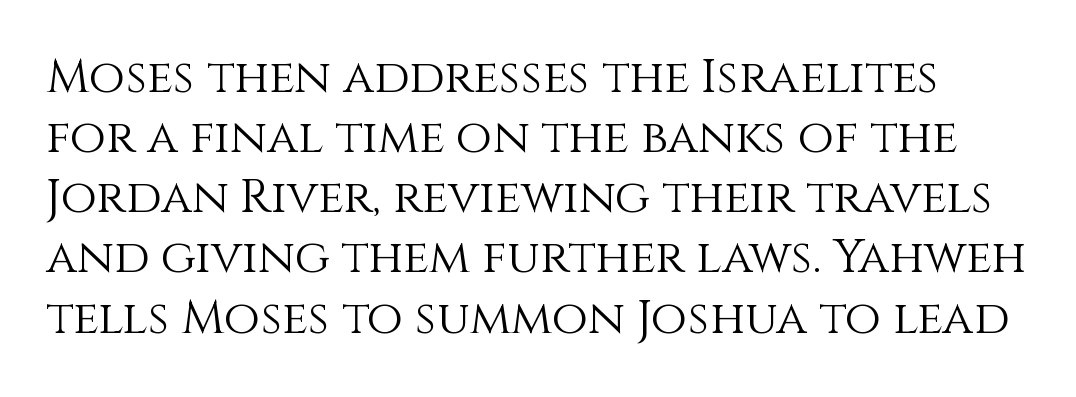
{"italic": "no", "bold": "no", "weight": "light", "width": "normal", "stroke_contrast": "medium", "x_height": "large", "monospaced": "no", "underline": "no", "line_spacing": "normal", "line_spacing_ratio": 1.28, "letter_spacing": "normal", "letter_spacing_em": 0.0, "glyph_px": 47}
